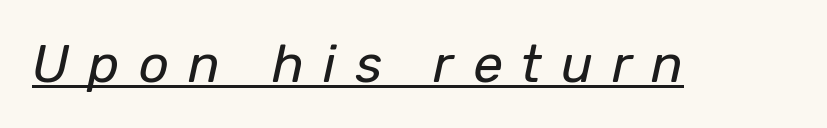
Q: Is the text bold? A: No.
Q: Is the text italic (slanted)? A: Yes, it leans right by about 12 degrees.
Q: Is the text underlined? A: Yes.
Q: Is the spacing between letters normal or unusually wide? A: Unusually wide.
Q: Width (condensed, normal, or wide)? A: Normal.
Q: Stroke contrast? A: Low.
Q: x-height? A: Medium.
Q: Monospaced? A: No.
